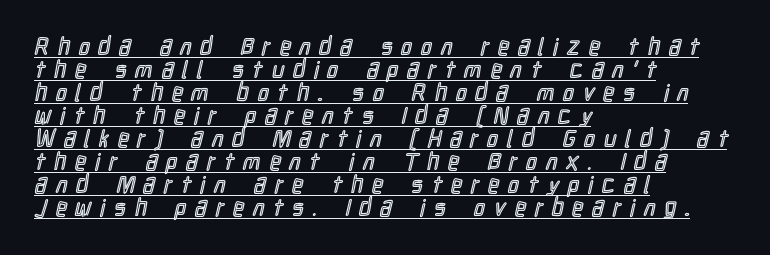
The image shows 24 px text type; set left-aligned, tight line spacing (0.96x), unusually wide letter spacing (+0.38 em), underlined.
